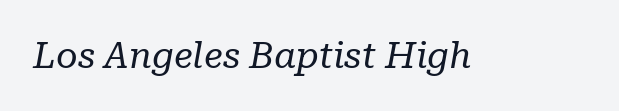
{"serif": "yes", "italic": "yes", "lean": "right", "slant_degrees": 10, "bold": "no", "weight": "regular", "width": "normal", "stroke_contrast": "low", "x_height": "medium", "monospaced": "no", "underline": "no", "letter_spacing": "normal", "letter_spacing_em": 0.0, "glyph_px": 37}
